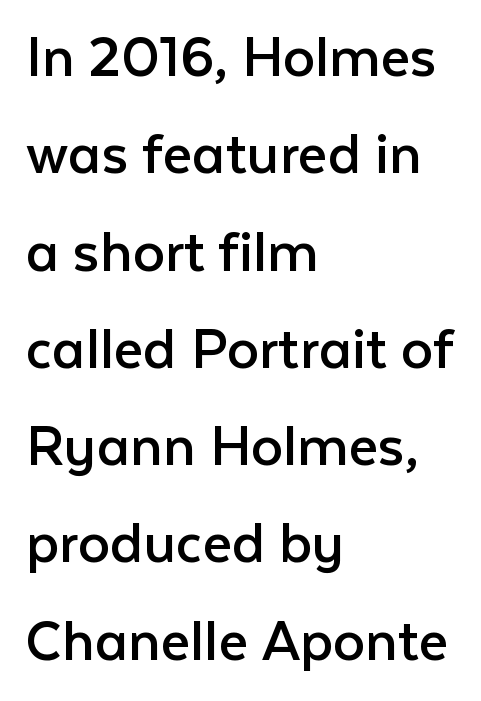
Q: Is the text bold? A: No.
Q: Is the text italic (slanted)? A: No, it is upright.
Q: Is the typeface a serif or a sans-serif typeface? A: Sans-serif.
Q: Is the text underlined? A: No.
Q: How is the paragraph aligned? A: Left-aligned.
Q: Is the spacing between letters normal or unusually wide? A: Normal.
Q: Is the spacing between lines tight, normal or loose? A: Normal.
Q: Width (condensed, normal, or wide)? A: Normal.
Q: Stroke contrast? A: Low.
Q: x-height? A: Medium.
Q: Monospaced? A: No.
